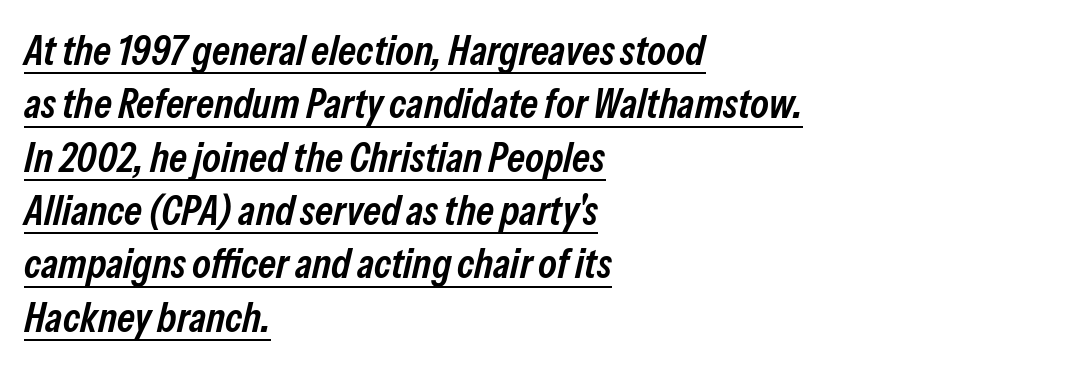
{"italic": "yes", "lean": "right", "slant_degrees": 13, "bold": "semi", "weight": "semibold", "width": "condensed", "stroke_contrast": "low", "x_height": "medium", "monospaced": "no", "underline": "yes", "align": "left", "line_spacing": "normal", "line_spacing_ratio": 1.27, "letter_spacing": "normal", "letter_spacing_em": 0.0, "glyph_px": 42}
